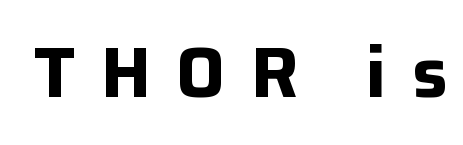
The lettering holds an erect, upright posture throughout. This is heavy type, rendered in bold. Classification — sans serif. Any mark beneath the type? The region is blank. Character widths vary here, with narrow letters taking less room than wide ones.
